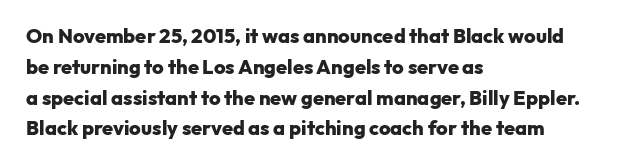
A student would call this left alignment; a typographer would say flush left, rag right. Any mark beneath the type? The region is blank. A dark, heavy texture on the line: the type is bold. The leading is moderate, giving the passage an even texture. The gaps between neighbouring characters are ordinary and unremarkable. The axis of the letterforms is exactly vertical.
